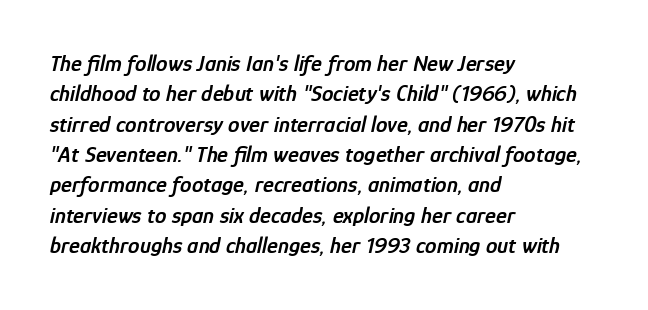
Each line starts at the same left margin while the right side varies. You could call the tracking neutral — neither tight nor loose. These lines sit exactly where default settings would place them. The words here are not underlined.
